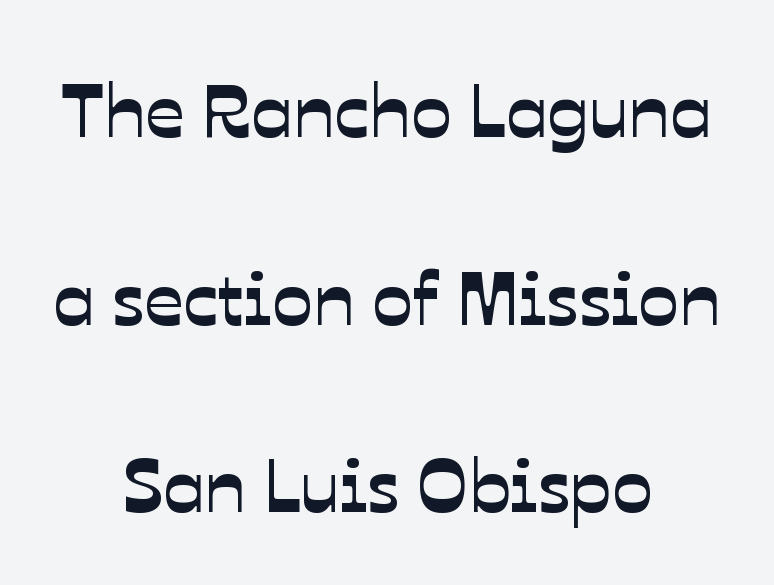
Both edges are ragged and mirror each other, which tells us the setting is centered. The glyphs are unaccompanied by any horizontal stroke below them. Summary of vertical rhythm: relaxed, with wide interline spacing. Character widths vary here, with narrow letters taking less room than wide ones. What stands out about the letter spacing? Nothing — it is the standard amount.
